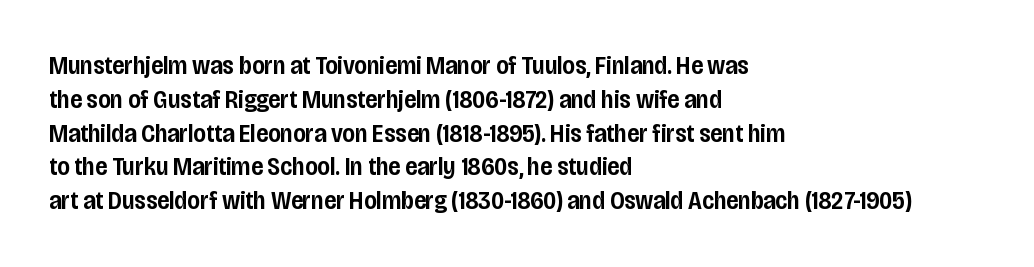
{"italic": "no", "bold": "semi", "underline": "no", "align": "left", "line_spacing": "normal", "line_spacing_ratio": 1.3, "letter_spacing": "normal", "letter_spacing_em": 0.0, "glyph_px": 26}
